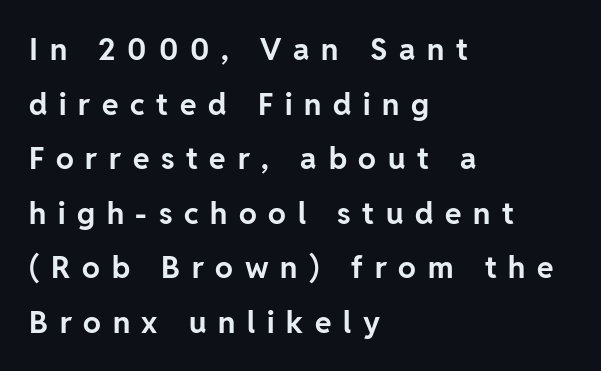
The image shows 30 px bold sans-serif type, upright; set left-aligned, line spacing 1.82x, unusually wide letter spacing (+0.39 em), not underlined; low stroke contrast and a medium x-height.
